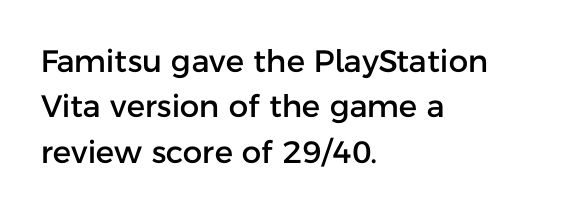
The image shows 31 px sans-serif type, upright; set left-aligned, normal line spacing (1.46x), normal letter spacing, not underlined; low stroke contrast and a medium x-height.
